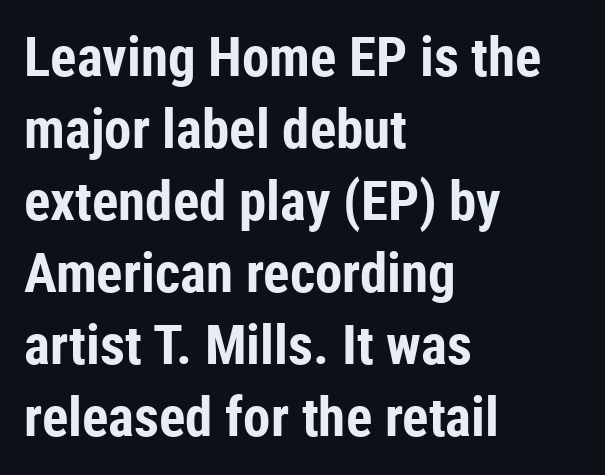
These words are printed bold, with thick strokes throughout. A normal amount of white space separates one row of letters from the next. The font's upright variant was chosen for this text. Observe the ordinary spacing: letters are neighbours, not strangers.
